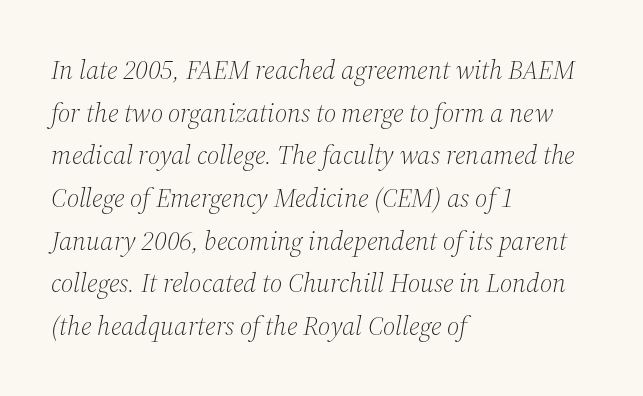
Q: Is the text bold? A: No.
Q: Is the text italic (slanted)? A: Yes, it leans right by about 12 degrees.
Q: Is the text underlined? A: No.
Q: How is the paragraph aligned? A: Left-aligned.
Q: Is the spacing between letters normal or unusually wide? A: Normal.
Q: Is the spacing between lines tight, normal or loose? A: Normal.
